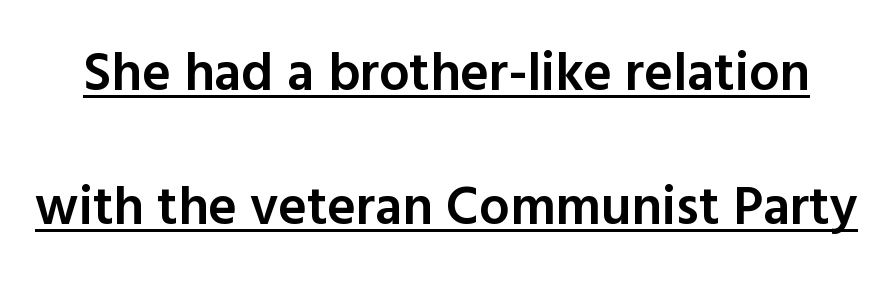
Q: Is the text bold? A: Semi-bold.
Q: Is the text italic (slanted)? A: No, it is upright.
Q: Is the typeface a serif or a sans-serif typeface? A: Sans-serif.
Q: Is the text underlined? A: Yes.
Q: Is the spacing between letters normal or unusually wide? A: Normal.
Q: Is the spacing between lines tight, normal or loose? A: Loose.
Q: Width (condensed, normal, or wide)? A: Normal.
Q: x-height? A: Medium.
Q: Monospaced? A: No.
